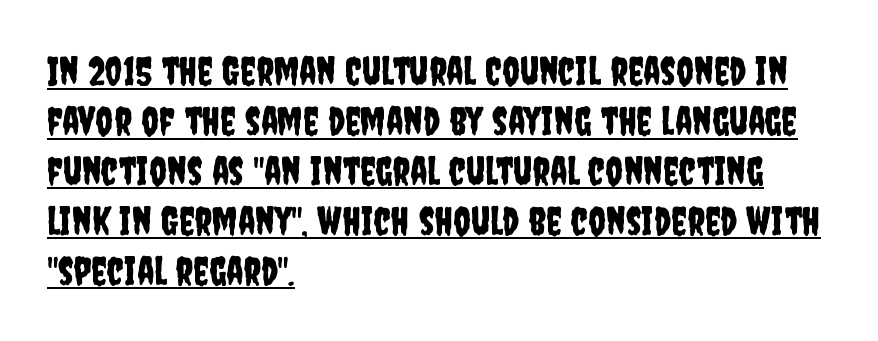
The passage shown stacks its lines at a standard gap. Character widths vary here, with narrow letters taking less room than wide ones. The letterforms sit shoulder to shoulder at normal distance. These lines are set flush left with a ragged right edge.
